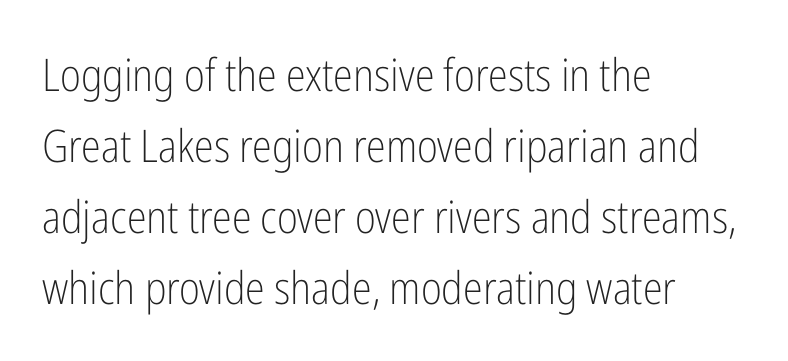
Q: Is the text bold? A: No.
Q: Is the text italic (slanted)? A: No, it is upright.
Q: Is the typeface a serif or a sans-serif typeface? A: Sans-serif.
Q: Is the text underlined? A: No.
Q: How is the paragraph aligned? A: Left-aligned.
Q: Is the spacing between letters normal or unusually wide? A: Normal.
Q: Is the spacing between lines tight, normal or loose? A: Normal.
Q: Width (condensed, normal, or wide)? A: Condensed.
Q: Stroke contrast? A: Low.
Q: x-height? A: Medium.
Q: Monospaced? A: No.
